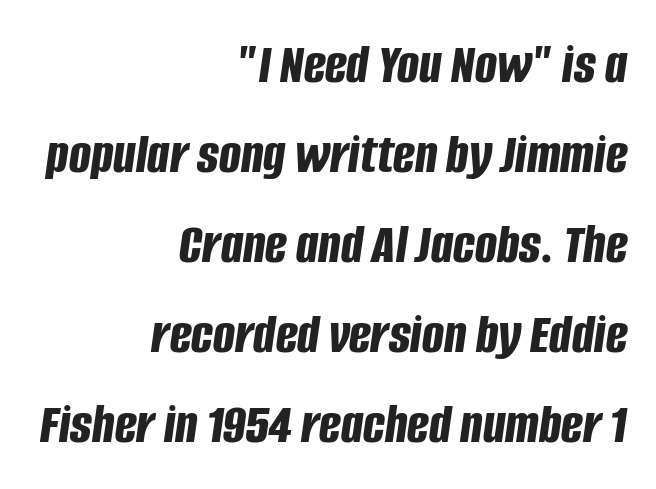
The gaps between neighbouring characters are ordinary and unremarkable. The leading is moderate, giving the passage an even texture. Underline: absent. Style check: oblique.
